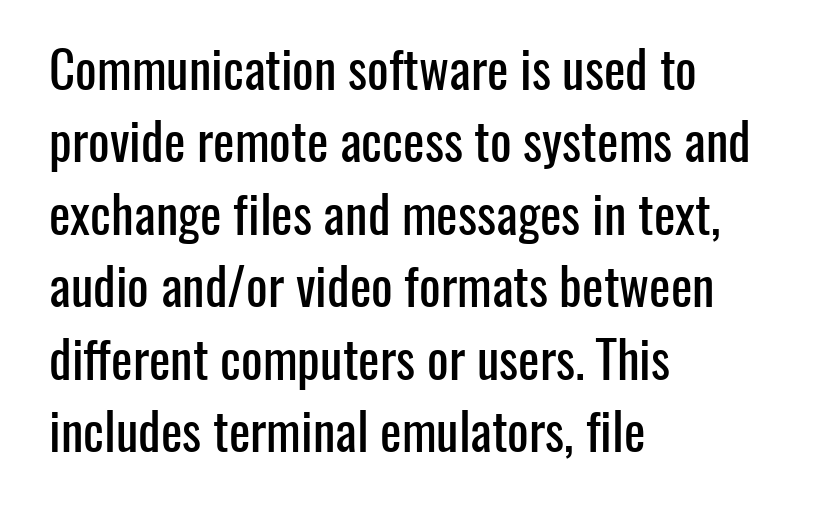
Q: Is the text italic (slanted)? A: No, it is upright.
Q: Is the typeface a serif or a sans-serif typeface? A: Sans-serif.
Q: Is the text underlined? A: No.
Q: How is the paragraph aligned? A: Left-aligned.
Q: Is the spacing between letters normal or unusually wide? A: Normal.
Q: Is the spacing between lines tight, normal or loose? A: Normal.
Q: Width (condensed, normal, or wide)? A: Condensed.
Q: Stroke contrast? A: Low.
Q: x-height? A: Medium.
Q: Monospaced? A: No.
